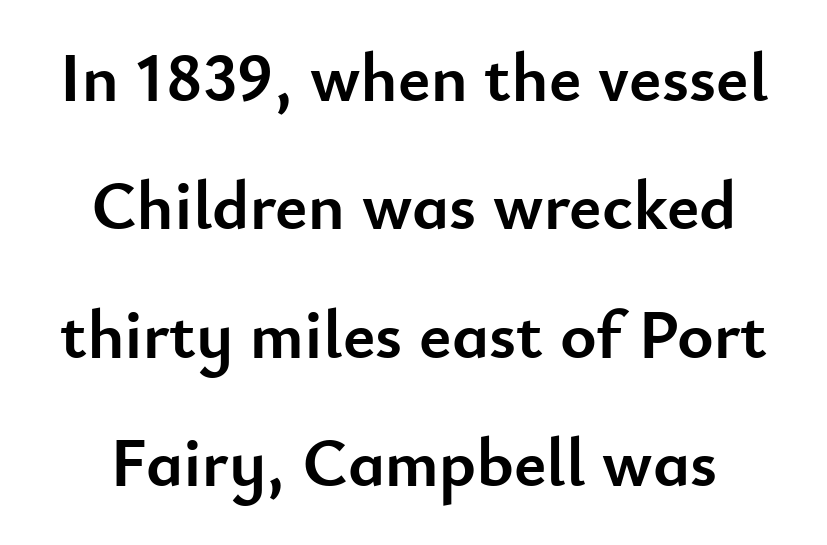
Q: Is the text bold? A: Yes.
Q: Is the text italic (slanted)? A: No, it is upright.
Q: Is the typeface a serif or a sans-serif typeface? A: Sans-serif.
Q: Is the text underlined? A: No.
Q: Is the spacing between letters normal or unusually wide? A: Normal.
Q: Width (condensed, normal, or wide)? A: Normal.
Q: Stroke contrast? A: Low.
Q: x-height? A: Small.
Q: Monospaced? A: No.
